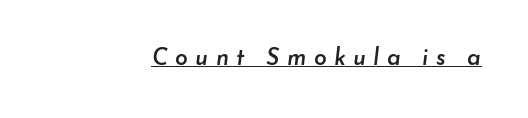
Q: Is the text bold? A: Semi-bold.
Q: Is the text italic (slanted)? A: Yes, it leans right by about 7 degrees.
Q: Is the text underlined? A: Yes.
Q: Is the spacing between letters normal or unusually wide? A: Unusually wide.
